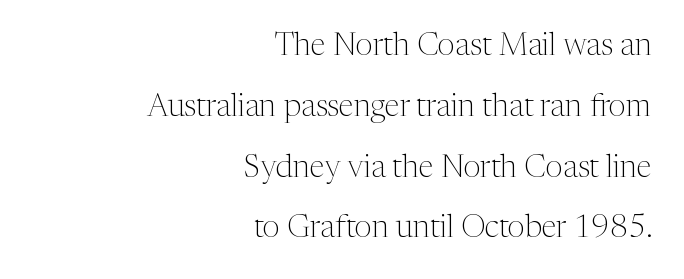
The image shows 31 px light serif type, upright; set right-aligned, loose line spacing (1.96x), normal letter spacing, not underlined; medium stroke contrast and a medium x-height.
